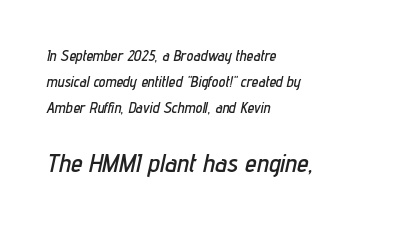
Q: Is the text italic (slanted)? A: Yes, it leans right by about 12 degrees.
Q: Is the text underlined? A: No.
Q: How is the paragraph aligned? A: Left-aligned.
Q: Is the spacing between letters normal or unusually wide? A: Normal.
Q: Which block of text is set in a larger size, the first (top) or the second (bottom)? A: The second (bottom) one.
